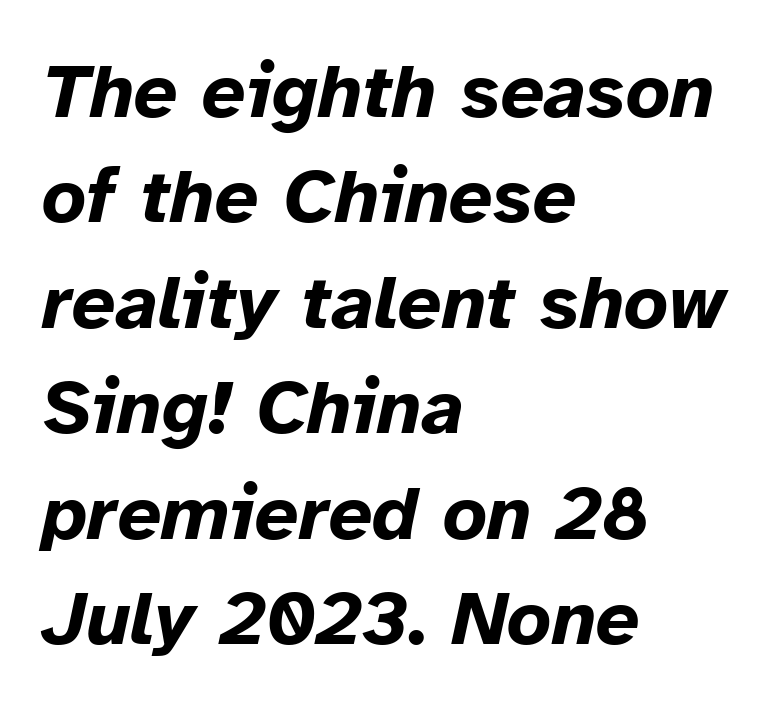
Q: Is the text bold? A: Yes.
Q: Is the text italic (slanted)? A: Yes, it leans right by about 12 degrees.
Q: Is the text underlined? A: No.
Q: How is the paragraph aligned? A: Left-aligned.
Q: Is the spacing between letters normal or unusually wide? A: Normal.
Q: Is the spacing between lines tight, normal or loose? A: Normal.
Q: Width (condensed, normal, or wide)? A: Normal.
Q: Stroke contrast? A: Low.
Q: x-height? A: Medium.
Q: Monospaced? A: No.
